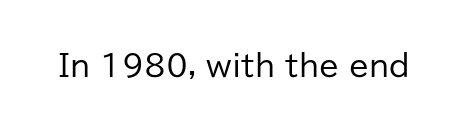
{"serif": "no", "italic": "no", "bold": "no", "weight": "regular", "width": "normal", "stroke_contrast": "low", "x_height": "medium", "monospaced": "no", "underline": "no", "letter_spacing": "normal", "letter_spacing_em": 0.0, "glyph_px": 29}
